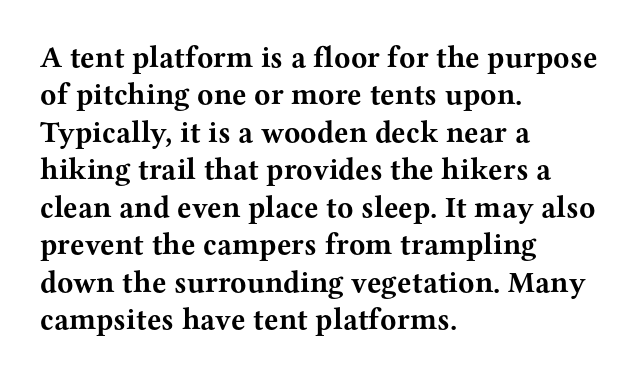
{"serif": "yes", "italic": "no", "bold": "yes", "weight": "bold", "width": "wide", "stroke_contrast": "medium", "x_height": "medium", "monospaced": "no", "underline": "no", "align": "left", "line_spacing": "normal", "line_spacing_ratio": 1.25, "letter_spacing": "normal", "letter_spacing_em": 0.0, "glyph_px": 30}
